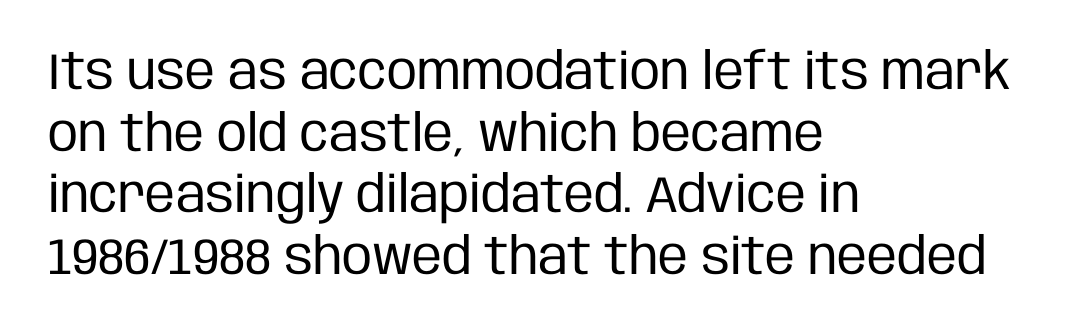
The image shows 51 px regular-weight, condensed sans-serif type, upright; set left-aligned, line spacing 1.21x, normal letter spacing, not underlined; low stroke contrast and a large x-height.
